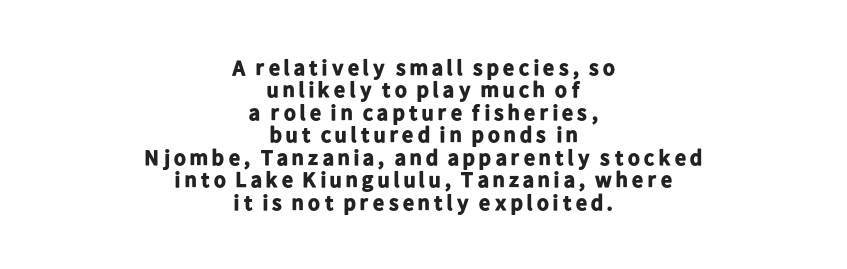
{"italic": "no", "bold": "yes", "underline": "no", "align": "center", "line_spacing": "tight", "line_spacing_ratio": 1.02, "glyph_px": 22}
